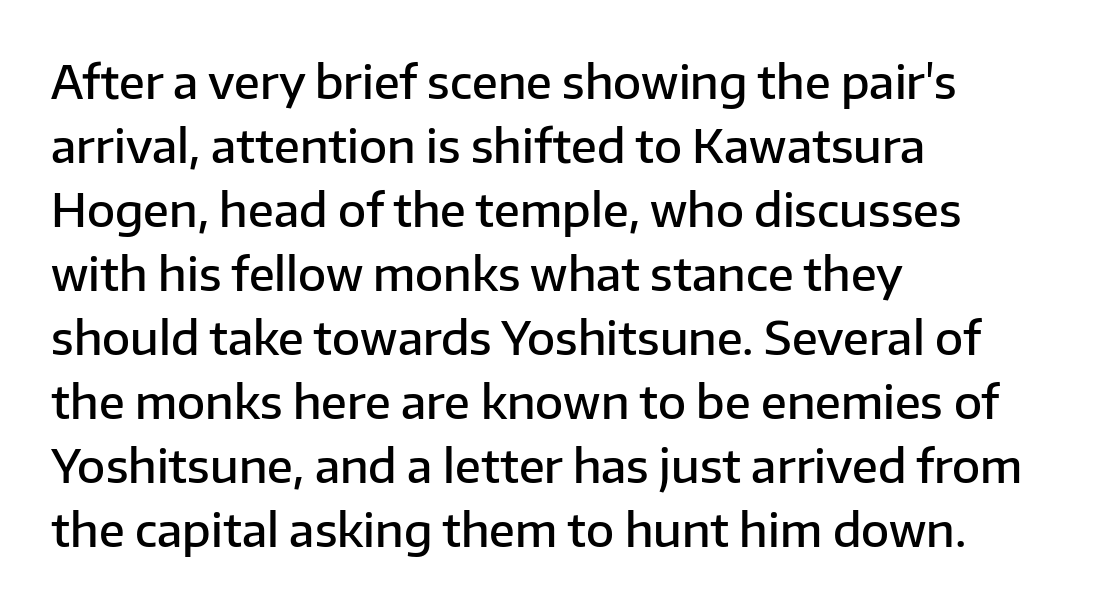
Typographically, this falls in the sans-serif category. A bare baseline throughout the passage. The lettering holds an erect, upright posture throughout. These lines are rendered in a variable-pitch font. Line beginnings align vertically; line endings do not. Spacing between characters is what you'd get straight out of the box.
